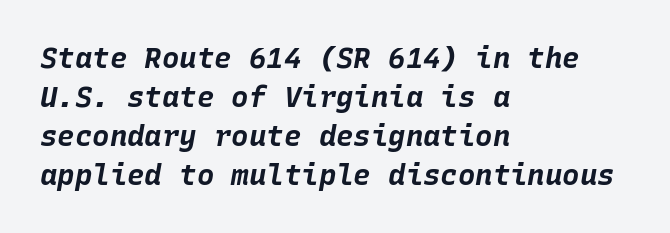
The image shows 29 px bold type, italic (leaning right), monospaced; set left-aligned, normal line spacing (1.34x), normal letter spacing, not underlined; low stroke contrast and a large x-height.
